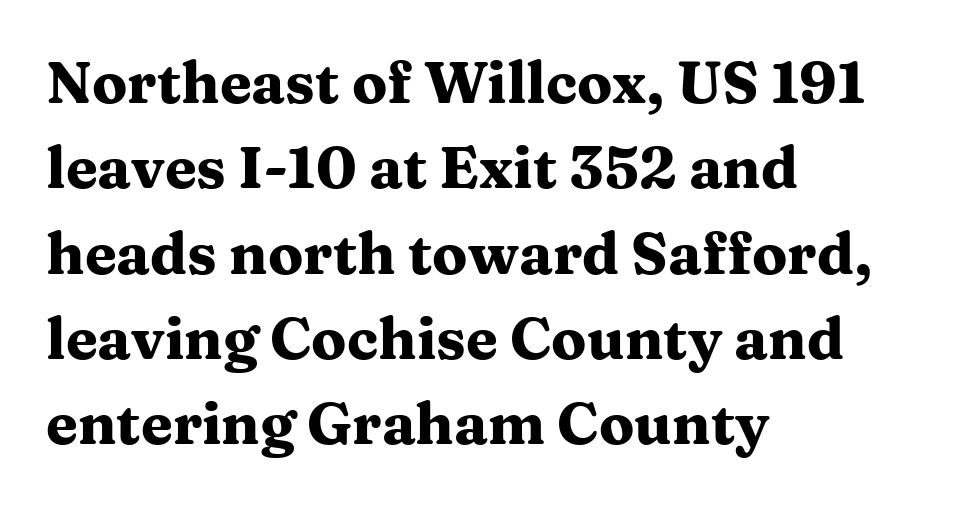
Q: Is the text bold? A: Yes.
Q: Is the text italic (slanted)? A: No, it is upright.
Q: Is the typeface a serif or a sans-serif typeface? A: Serif.
Q: Is the text underlined? A: No.
Q: How is the paragraph aligned? A: Left-aligned.
Q: Is the spacing between letters normal or unusually wide? A: Normal.
Q: Is the spacing between lines tight, normal or loose? A: Normal.
Q: Width (condensed, normal, or wide)? A: Wide.
Q: Stroke contrast? A: Medium.
Q: x-height? A: Medium.
Q: Monospaced? A: No.
